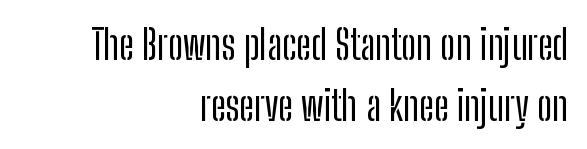
{"serif": "no", "italic": "no", "width": "condensed", "stroke_contrast": "low", "x_height": "medium", "monospaced": "no", "underline": "no", "align": "right", "line_spacing": "normal", "line_spacing_ratio": 1.48, "letter_spacing": "normal", "letter_spacing_em": 0.0, "glyph_px": 41}
